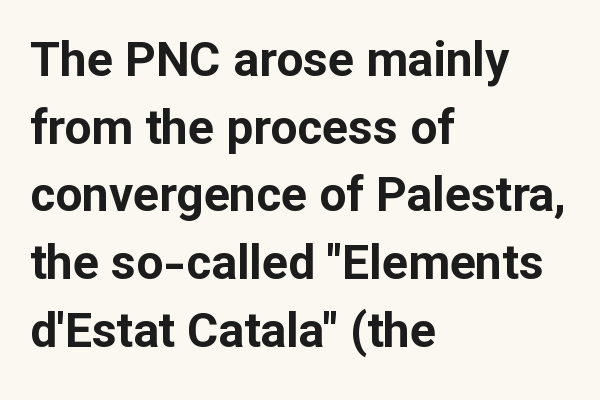
{"serif": "no", "italic": "no", "bold": "yes", "weight": "bold", "width": "normal", "stroke_contrast": "low", "x_height": "medium", "monospaced": "no", "underline": "no", "align": "left", "line_spacing": "normal", "line_spacing_ratio": 1.41, "letter_spacing": "normal", "letter_spacing_em": 0.0, "glyph_px": 48}
